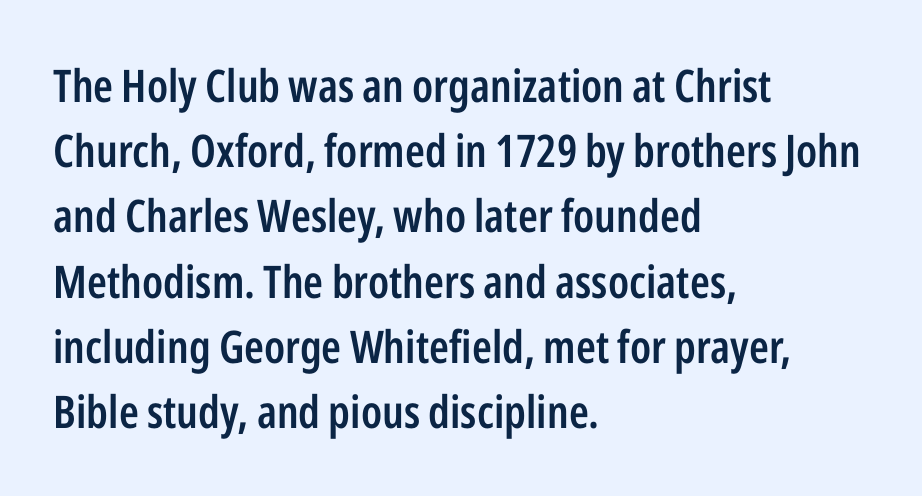
{"serif": "no", "italic": "no", "bold": "semi", "weight": "semibold", "width": "condensed", "stroke_contrast": "low", "x_height": "medium", "monospaced": "no", "underline": "no", "align": "left", "line_spacing": "normal", "line_spacing_ratio": 1.45, "letter_spacing": "normal", "letter_spacing_em": 0.0, "glyph_px": 45}
